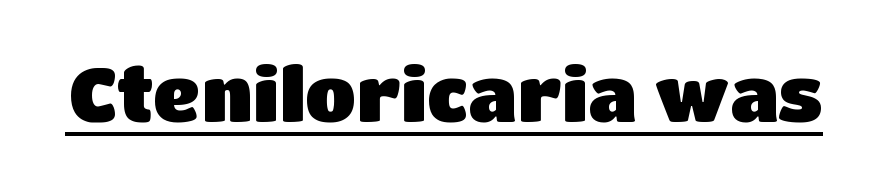
{"serif": "no", "italic": "no", "bold": "yes", "weight": "heavy", "width": "normal", "stroke_contrast": "low", "x_height": "large", "monospaced": "no", "underline": "yes", "letter_spacing": "normal", "letter_spacing_em": 0.0, "glyph_px": 74}
